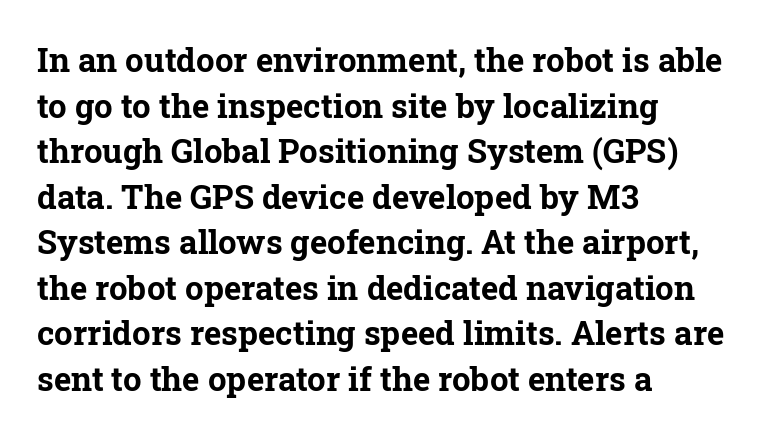
Q: Is the text bold? A: Yes.
Q: Is the text italic (slanted)? A: No, it is upright.
Q: Is the typeface a serif or a sans-serif typeface? A: Serif.
Q: Is the text underlined? A: No.
Q: How is the paragraph aligned? A: Left-aligned.
Q: Is the spacing between letters normal or unusually wide? A: Normal.
Q: Is the spacing between lines tight, normal or loose? A: Normal.
Q: Width (condensed, normal, or wide)? A: Normal.
Q: Stroke contrast? A: Low.
Q: x-height? A: Medium.
Q: Monospaced? A: No.
